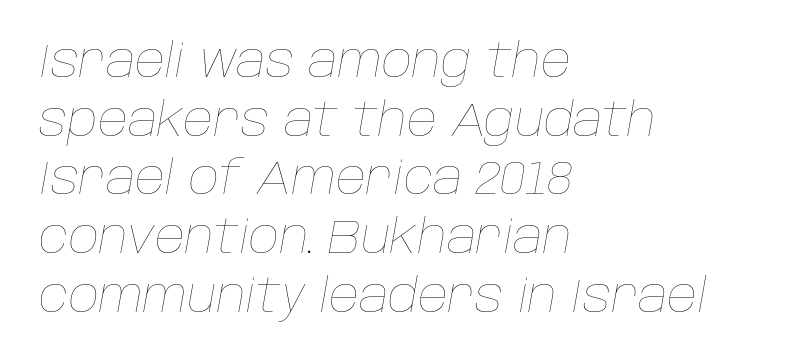
Q: Is the text bold? A: No.
Q: Is the text italic (slanted)? A: Yes, it leans right by about 10 degrees.
Q: Is the text underlined? A: No.
Q: How is the paragraph aligned? A: Left-aligned.
Q: Is the spacing between letters normal or unusually wide? A: Normal.
Q: Is the spacing between lines tight, normal or loose? A: Normal.
Q: Width (condensed, normal, or wide)? A: Normal.
Q: Stroke contrast? A: Low.
Q: x-height? A: Large.
Q: Monospaced? A: No.
